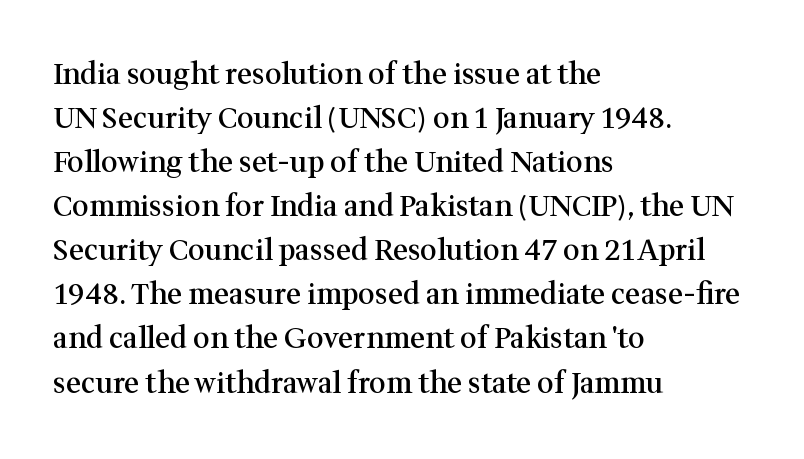
Q: Is the text bold? A: Semi-bold.
Q: Is the text italic (slanted)? A: No, it is upright.
Q: Is the typeface a serif or a sans-serif typeface? A: Serif.
Q: Is the text underlined? A: No.
Q: How is the paragraph aligned? A: Left-aligned.
Q: Is the spacing between letters normal or unusually wide? A: Normal.
Q: Is the spacing between lines tight, normal or loose? A: Normal.
Q: Width (condensed, normal, or wide)? A: Normal.
Q: Stroke contrast? A: Medium.
Q: x-height? A: Medium.
Q: Monospaced? A: No.
